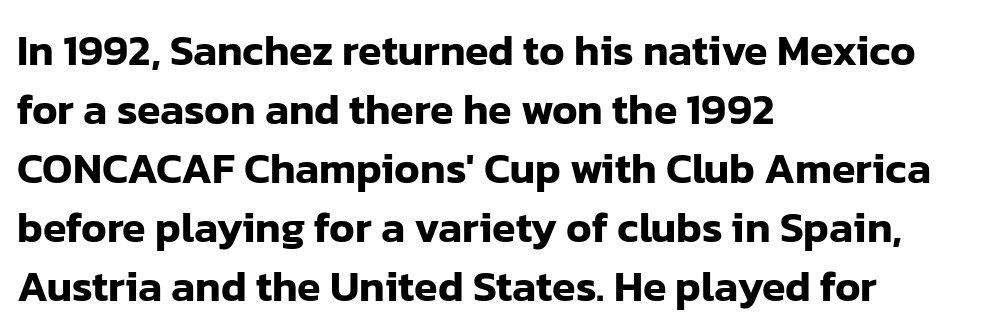
The image shows 43 px sans-serif type, upright; set left-aligned, normal line spacing (1.37x), normal letter spacing, not underlined; low stroke contrast and a medium x-height.
